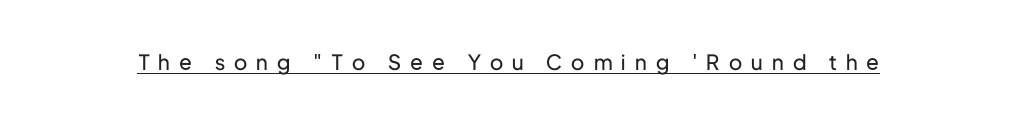
Quick note: not italic, upright. The lettering is marked with a stroke running underneath it. Letters have the restrained weight of plain body copy at most. Short note: letters widely spaced.
